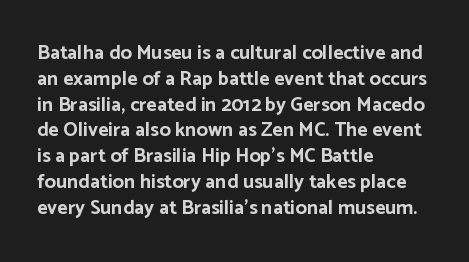
The image shows 20 px bold type, upright; set left-aligned, normal line spacing (1.29x), normal letter spacing, not underlined.
